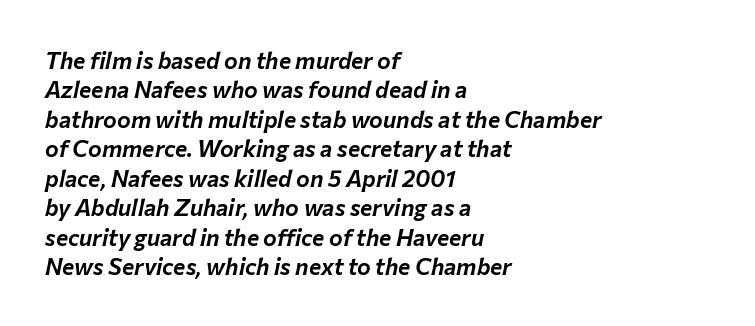
{"italic": "yes", "lean": "right", "slant_degrees": 12, "underline": "no", "align": "left", "line_spacing": "normal", "line_spacing_ratio": 1.28, "letter_spacing": "normal", "letter_spacing_em": 0.0, "glyph_px": 23}
